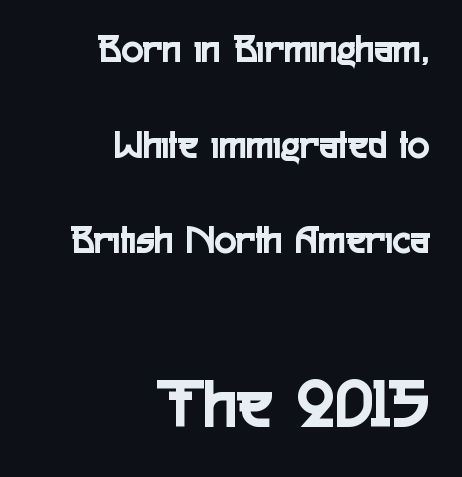
The lettering stays uniformly vertical, giving the passage a roman look. The compositor pushed each line to the right boundary. The specimen omits any rule beneath the text block's lines. The lines are spread far apart with generous leading.
